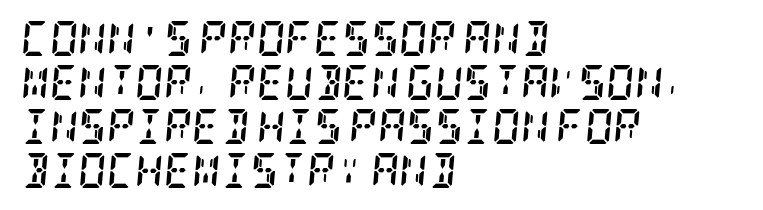
Q: Is the text bold? A: Yes.
Q: Is the text italic (slanted)? A: Yes, it leans right by about 5 degrees.
Q: Is the typeface a serif or a sans-serif typeface? A: Serif.
Q: Is the text underlined? A: No.
Q: How is the paragraph aligned? A: Left-aligned.
Q: Is the spacing between letters normal or unusually wide? A: Normal.
Q: Is the spacing between lines tight, normal or loose? A: Normal.
Q: Width (condensed, normal, or wide)? A: Condensed.
Q: Stroke contrast? A: Low.
Q: x-height? A: Large.
